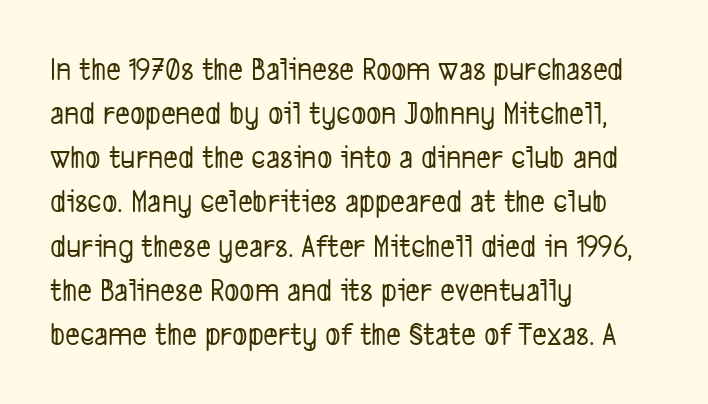
Q: Is the typeface a serif or a sans-serif typeface? A: Sans-serif.
Q: Is the text underlined? A: No.
Q: How is the paragraph aligned? A: Left-aligned.
Q: Is the spacing between letters normal or unusually wide? A: Normal.
Q: Is the spacing between lines tight, normal or loose? A: Normal.
Q: Width (condensed, normal, or wide)? A: Condensed.
Q: Stroke contrast? A: Low.
Q: x-height? A: Medium.
Q: Monospaced? A: No.
